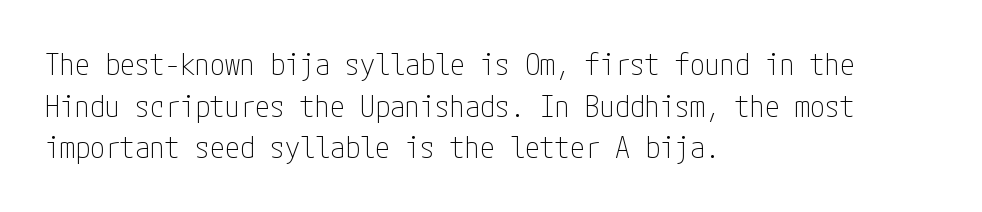
The image shows 30 px thin, condensed sans-serif type, upright; set left-aligned, normal line spacing (1.39x), normal letter spacing, not underlined; low stroke contrast and a medium x-height.
